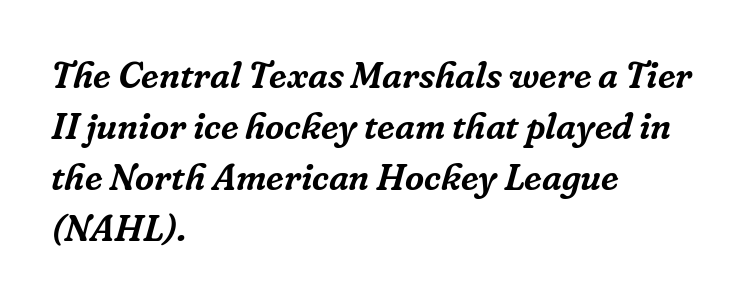
{"serif": "yes", "italic": "yes", "lean": "right", "slant_degrees": 16, "width": "normal", "stroke_contrast": "low", "x_height": "medium", "monospaced": "no", "underline": "no", "align": "left", "line_spacing": "normal", "line_spacing_ratio": 1.38, "letter_spacing": "normal", "letter_spacing_em": 0.0, "glyph_px": 37}
